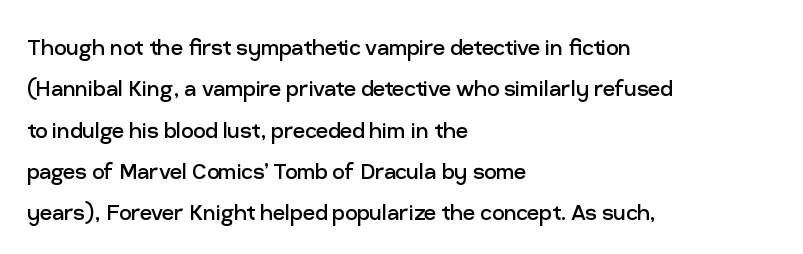
Q: Is the text bold? A: No.
Q: Is the text italic (slanted)? A: No, it is upright.
Q: Is the text underlined? A: No.
Q: How is the paragraph aligned? A: Left-aligned.
Q: Is the spacing between letters normal or unusually wide? A: Normal.
Q: Is the spacing between lines tight, normal or loose? A: Normal.
